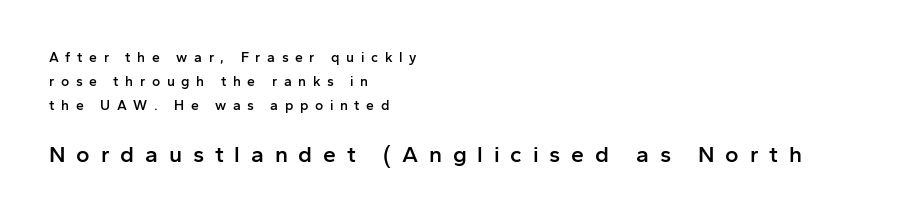
The image shows 23 px text type, upright; set left-aligned, line spacing 1.72x, unusually wide letter spacing (+0.47 em), not underlined; the second (bottom) block is 1.64x larger.
